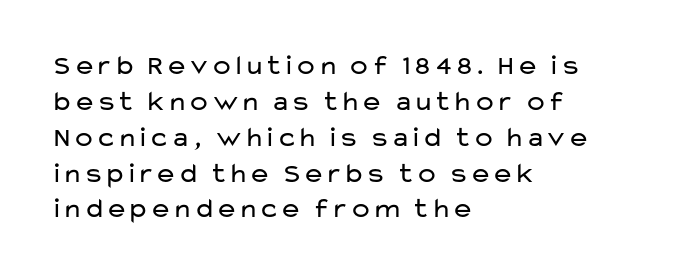
Q: Is the text bold? A: No.
Q: Is the text italic (slanted)? A: No, it is upright.
Q: Is the typeface a serif or a sans-serif typeface? A: Sans-serif.
Q: Is the text underlined? A: No.
Q: How is the paragraph aligned? A: Left-aligned.
Q: Is the spacing between letters normal or unusually wide? A: Normal.
Q: Is the spacing between lines tight, normal or loose? A: Normal.
Q: Width (condensed, normal, or wide)? A: Wide.
Q: Stroke contrast? A: Low.
Q: x-height? A: Medium.
Q: Monospaced? A: No.
